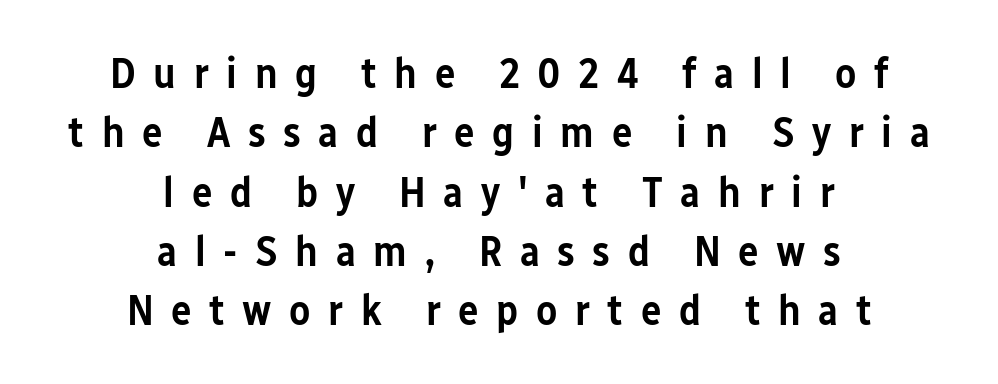
Q: Is the text bold? A: Semi-bold.
Q: Is the text italic (slanted)? A: No, it is upright.
Q: Is the typeface a serif or a sans-serif typeface? A: Sans-serif.
Q: Is the text underlined? A: No.
Q: How is the paragraph aligned? A: Centered.
Q: Is the spacing between letters normal or unusually wide? A: Unusually wide.
Q: Is the spacing between lines tight, normal or loose? A: Normal.
Q: Width (condensed, normal, or wide)? A: Condensed.
Q: Stroke contrast? A: Low.
Q: x-height? A: Medium.
Q: Monospaced? A: No.
